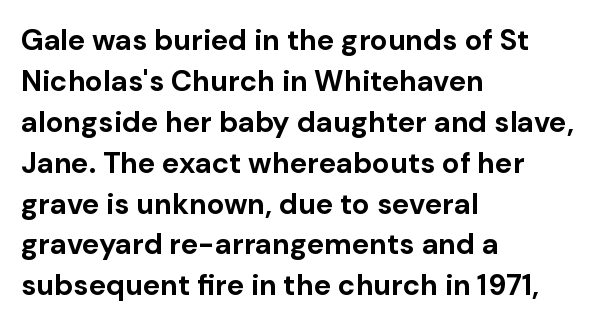
Q: Is the text bold? A: Yes.
Q: Is the text italic (slanted)? A: No, it is upright.
Q: Is the typeface a serif or a sans-serif typeface? A: Sans-serif.
Q: Is the text underlined? A: No.
Q: How is the paragraph aligned? A: Left-aligned.
Q: Is the spacing between letters normal or unusually wide? A: Normal.
Q: Is the spacing between lines tight, normal or loose? A: Normal.
Q: Width (condensed, normal, or wide)? A: Normal.
Q: Stroke contrast? A: Low.
Q: x-height? A: Medium.
Q: Monospaced? A: No.
